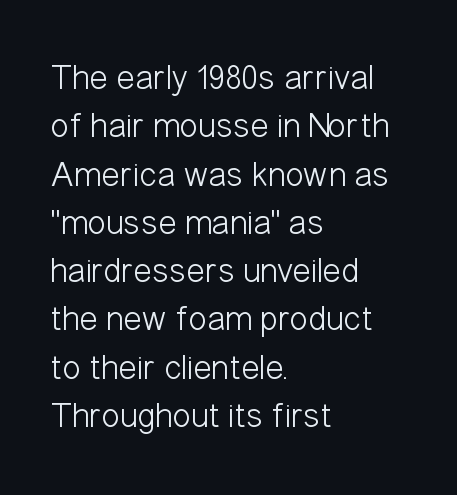
{"serif": "no", "italic": "no", "bold": "no", "weight": "light", "width": "condensed", "stroke_contrast": "low", "x_height": "medium", "monospaced": "no", "underline": "no", "align": "left", "line_spacing": "normal", "line_spacing_ratio": 1.38, "letter_spacing": "normal", "letter_spacing_em": 0.0, "glyph_px": 35}
